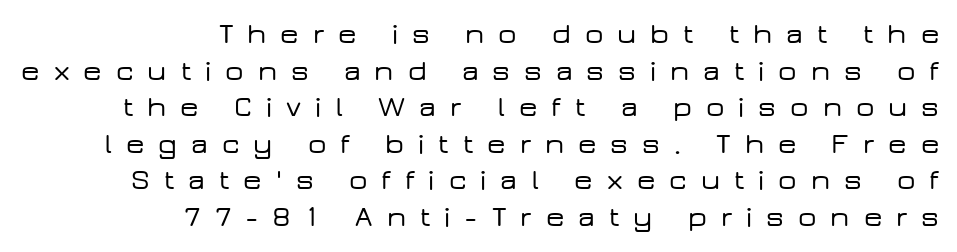
{"serif": "no", "italic": "no", "width": "wide", "stroke_contrast": "low", "x_height": "medium", "monospaced": "no", "underline": "no", "align": "right", "line_spacing": "normal", "line_spacing_ratio": 1.26, "letter_spacing": "wide", "letter_spacing_em": 0.48, "glyph_px": 29}
